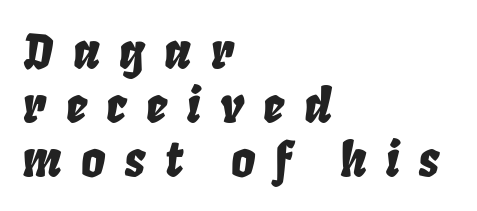
One glance says dense: line gaps are narrower than usual. Character widths vary here, with narrow letters taking less room than wide ones. These lines have a slow, spaced-out rhythm from letter to letter. Line beginnings align vertically; line endings do not. Tall strokes in this sample are angled rather than plumb.
